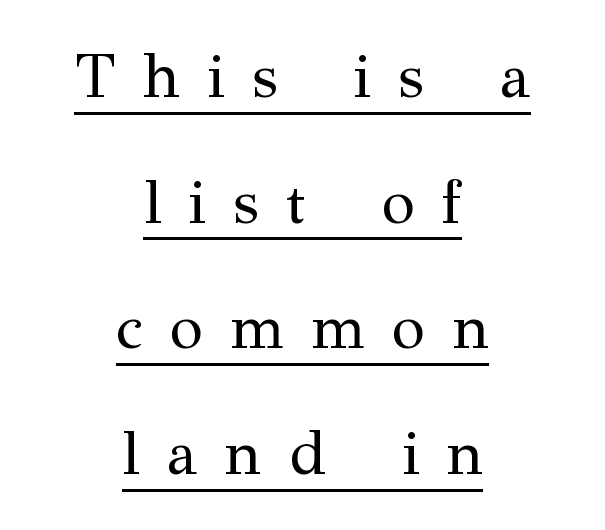
The image shows 61 px regular-weight serif type, upright; set centered, loose line spacing (2.06x), unusually wide letter spacing (+0.45 em), underlined; medium stroke contrast and a medium x-height.
